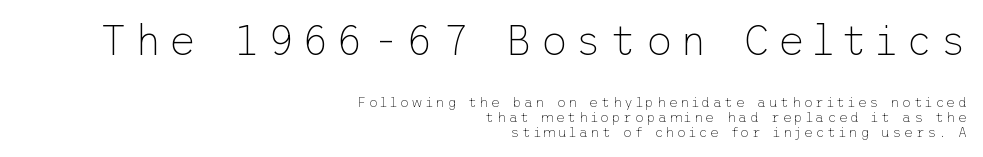
The image shows 42 px thin sans-serif type, upright; set right-aligned, tight line spacing (1.06x), not underlined; the first (top) block is 3.0x larger; low stroke contrast and a medium x-height.
